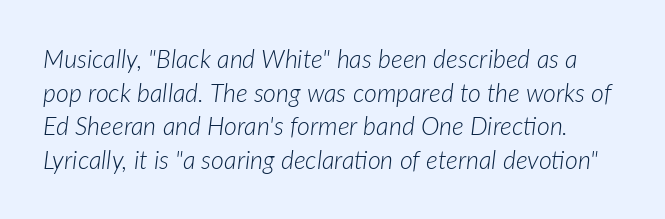
{"italic": "yes", "lean": "right", "slant_degrees": 7, "bold": "no", "underline": "no", "line_spacing": "normal", "line_spacing_ratio": 1.35, "letter_spacing": "normal", "letter_spacing_em": 0.0, "glyph_px": 25}
